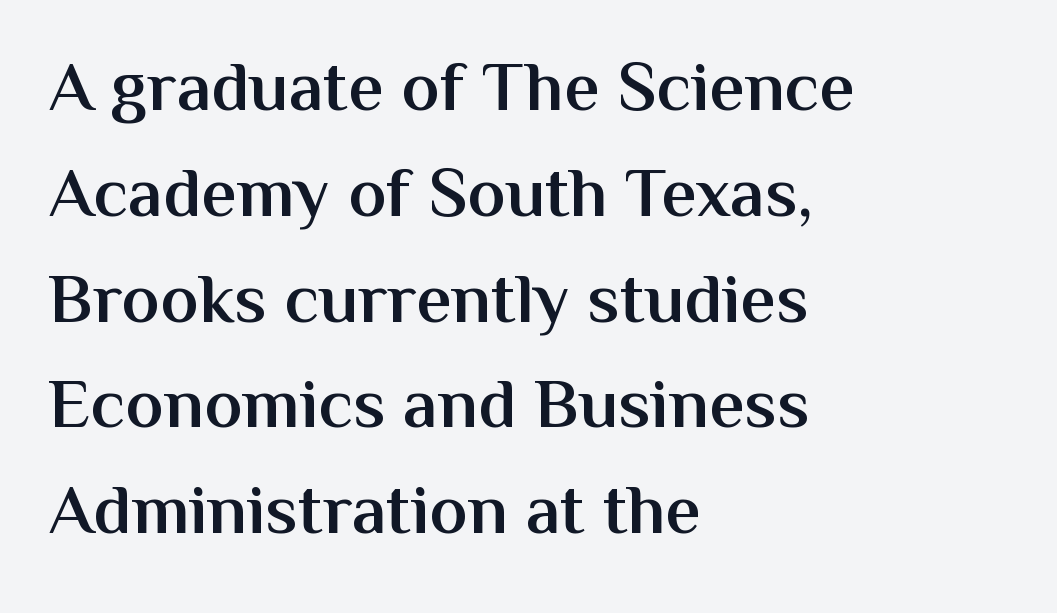
Q: Is the text bold? A: Semi-bold.
Q: Is the text italic (slanted)? A: No, it is upright.
Q: Is the typeface a serif or a sans-serif typeface? A: Sans-serif.
Q: Is the text underlined? A: No.
Q: How is the paragraph aligned? A: Left-aligned.
Q: Is the spacing between letters normal or unusually wide? A: Normal.
Q: Is the spacing between lines tight, normal or loose? A: Normal.
Q: Width (condensed, normal, or wide)? A: Normal.
Q: Stroke contrast? A: Medium.
Q: x-height? A: Medium.
Q: Monospaced? A: No.
